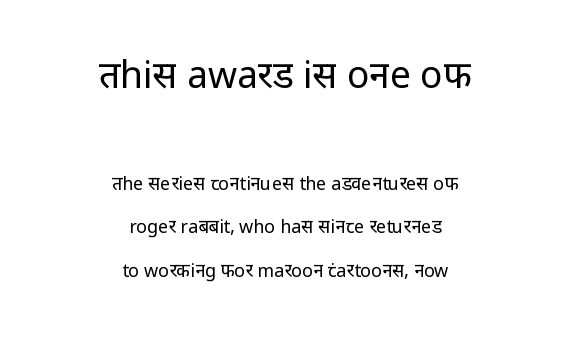
Q: Is the text bold? A: No.
Q: Is the text italic (slanted)? A: No, it is upright.
Q: Is the typeface a serif or a sans-serif typeface? A: Sans-serif.
Q: Is the text underlined? A: No.
Q: How is the paragraph aligned? A: Centered.
Q: Is the spacing between letters normal or unusually wide? A: Normal.
Q: Is the spacing between lines tight, normal or loose? A: Loose.
Q: Which block of text is set in a larger size, the first (top) or the second (bottom)? A: The first (top) one.
Q: Width (condensed, normal, or wide)? A: Normal.
Q: Stroke contrast? A: Low.
Q: x-height? A: Medium.
Q: Monospaced? A: No.
